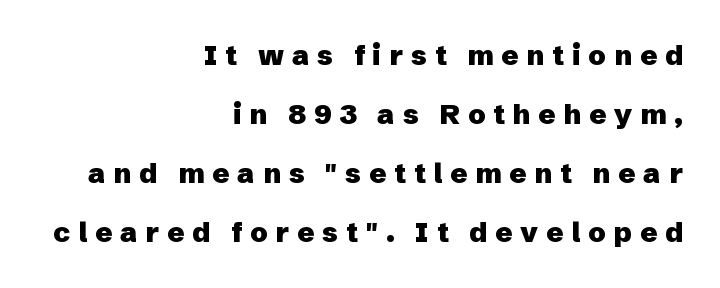
The image shows 28 px heavy sans-serif type, upright; set right-aligned, loose line spacing (2.11x), unusually wide letter spacing (+0.28 em), not underlined; low stroke contrast and a medium x-height.
